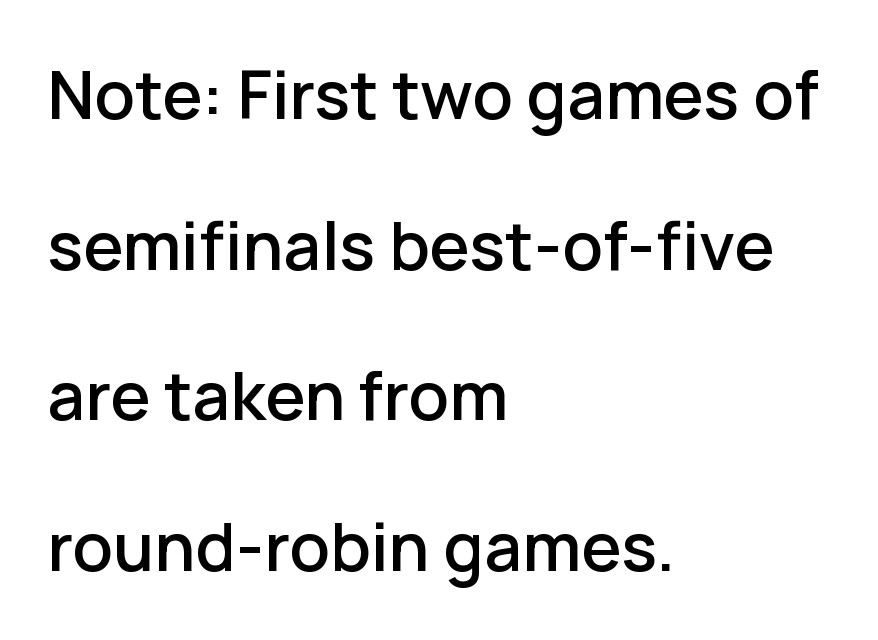
Q: Is the text italic (slanted)? A: No, it is upright.
Q: Is the typeface a serif or a sans-serif typeface? A: Sans-serif.
Q: Is the text underlined? A: No.
Q: How is the paragraph aligned? A: Left-aligned.
Q: Is the spacing between letters normal or unusually wide? A: Normal.
Q: Is the spacing between lines tight, normal or loose? A: Loose.
Q: Width (condensed, normal, or wide)? A: Normal.
Q: Stroke contrast? A: Low.
Q: x-height? A: Medium.
Q: Monospaced? A: No.
